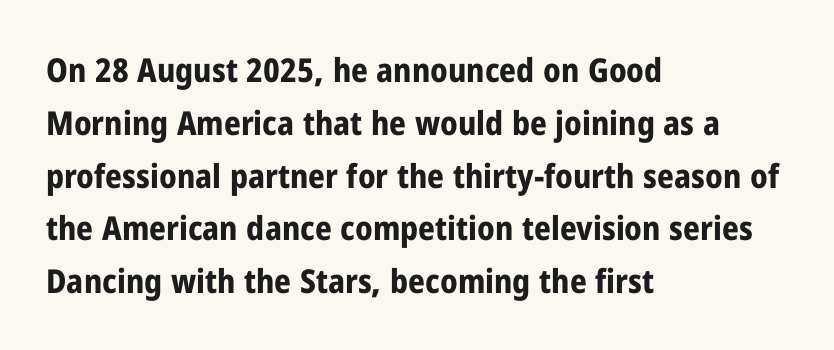
Bold? Absolutely — the strokes are thick and heavy. Typeset ragged right — the left edge is the straight one. Successive baselines arrive at the customary interval. Every character sits straight up, as roman type does.
